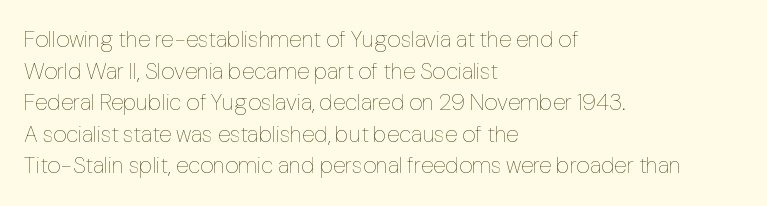
{"italic": "no", "bold": "no", "underline": "no", "align": "left", "line_spacing": "normal", "line_spacing_ratio": 1.37, "letter_spacing": "normal", "letter_spacing_em": 0.0, "glyph_px": 23}
